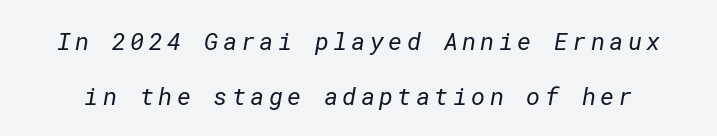
Letters rest on an invisible, unmarked baseline. The lines are spread far apart with generous leading. Caption: face not bold, strokes unweighted.
